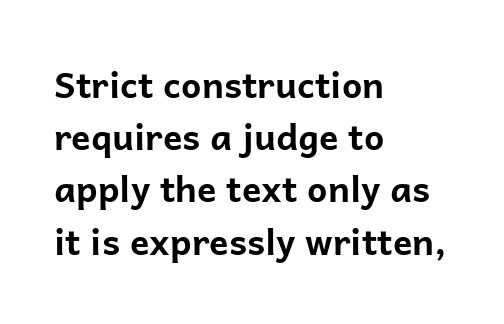
The image shows 36 px bold sans-serif type, upright; set left-aligned, normal line spacing (1.45x), normal letter spacing, not underlined; low stroke contrast and a medium x-height.
